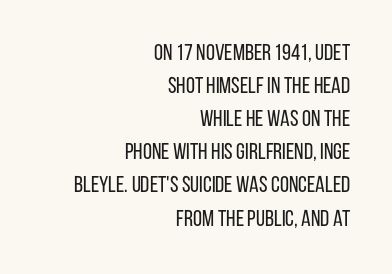
Unlike italic type, these characters show no tilt at all. Check under the words: just untouched page. Look at the tracking — it's just the regular setting, nothing added. Alignment: flush right.
